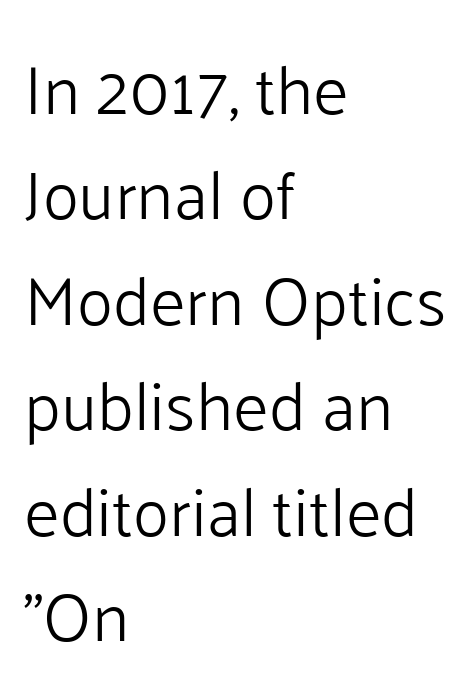
{"serif": "no", "italic": "no", "bold": "no", "weight": "light", "width": "normal", "stroke_contrast": "low", "x_height": "medium", "monospaced": "no", "underline": "no", "align": "left", "line_spacing": "normal", "line_spacing_ratio": 1.55, "letter_spacing": "normal", "letter_spacing_em": 0.0, "glyph_px": 68}
